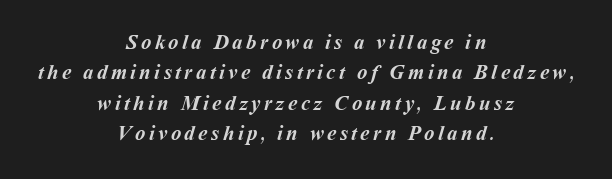
{"bold": "yes", "underline": "no", "align": "center", "line_spacing": "normal", "line_spacing_ratio": 1.45, "glyph_px": 21}
